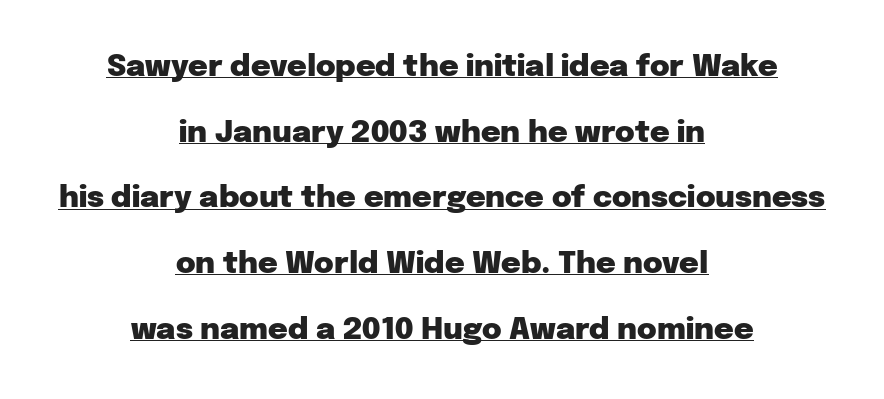
{"serif": "no", "italic": "no", "bold": "yes", "weight": "heavy", "width": "normal", "stroke_contrast": "low", "x_height": "medium", "monospaced": "no", "underline": "yes", "align": "center", "line_spacing": "loose", "line_spacing_ratio": 2.19, "letter_spacing": "normal", "letter_spacing_em": 0.0, "glyph_px": 30}
